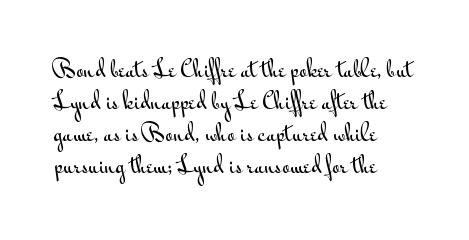
Q: Is the text italic (slanted)? A: Yes.
Q: Is the text underlined? A: No.
Q: How is the paragraph aligned? A: Left-aligned.
Q: Is the spacing between letters normal or unusually wide? A: Normal.
Q: Is the spacing between lines tight, normal or loose? A: Normal.
